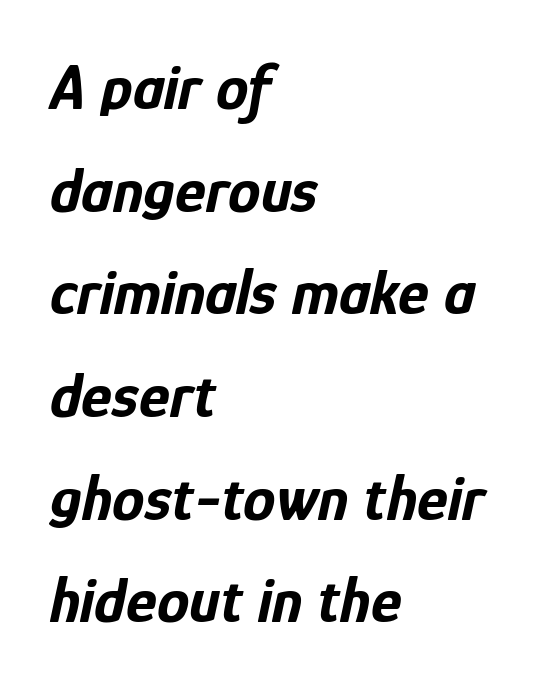
The image shows 65 px bold, condensed type, italic (leaning right); set left-aligned, normal line spacing (1.58x), normal letter spacing, not underlined; low stroke contrast and a medium x-height.
